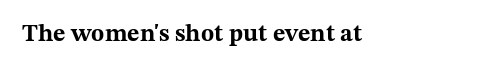
What stands out about the letter spacing? Nothing — it is the standard amount. Upright lettering throughout. Bold? Absolutely — the strokes are thick and heavy. The glyphs are unaccompanied by any horizontal stroke below them.
